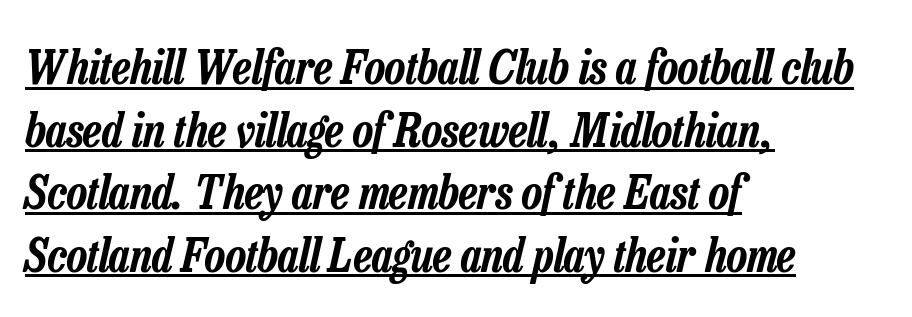
{"italic": "yes", "lean": "right", "slant_degrees": 13, "width": "condensed", "stroke_contrast": "low", "x_height": "medium", "monospaced": "no", "underline": "yes", "align": "left", "line_spacing": "normal", "line_spacing_ratio": 1.33, "letter_spacing": "normal", "letter_spacing_em": 0.0, "glyph_px": 47}
